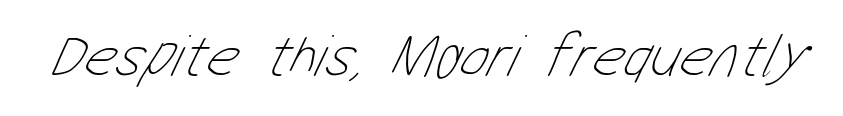
Just letters on the line, the space beneath them empty. Proportional: the letters do not fall into vertical columns. Nothing unusual about the tracking: characters are spaced as the font intends. Letters have the restrained weight of plain body copy at most.
